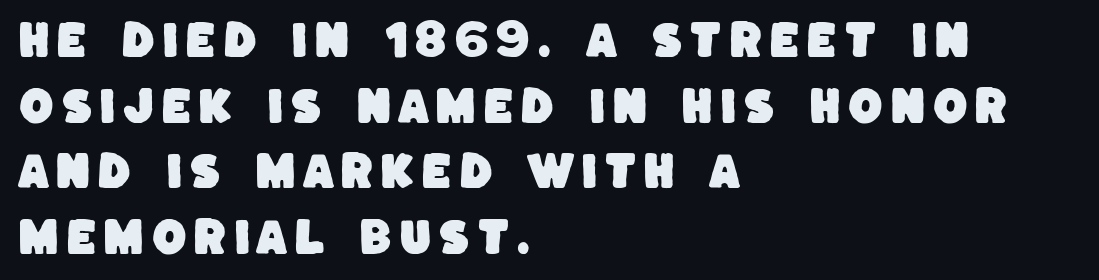
This sample keeps an unexceptional amount of space between lines. A typesetter would label this face a sans. The passage shown is typed in a proportional face where columns would drift. The ragged edge is on the right, which tells us the setting is flush left. Each row of text sits above clean, open space.
